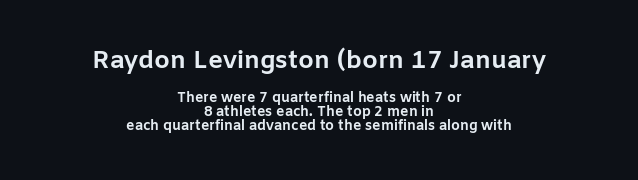
Inter-character spacing is left at the font's built-in metrics. Summary of vertical rhythm: compact, with narrow interline spacing. Block one is the big one; block two sits smaller underneath. Italic? Not at all — the glyphs are vertical. A bare baseline throughout the passage.
